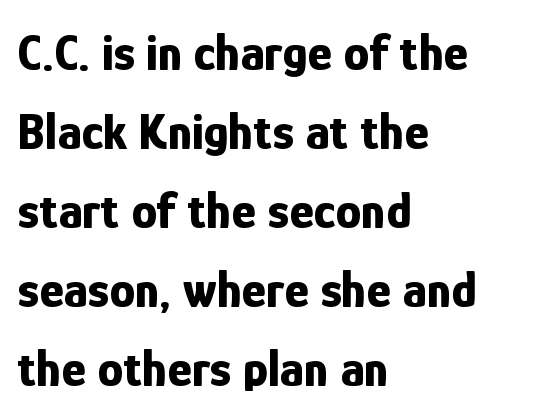
The image shows 52 px bold, condensed sans-serif type, upright; set left-aligned, normal line spacing (1.52x), normal letter spacing, not underlined; low stroke contrast and a medium x-height.
